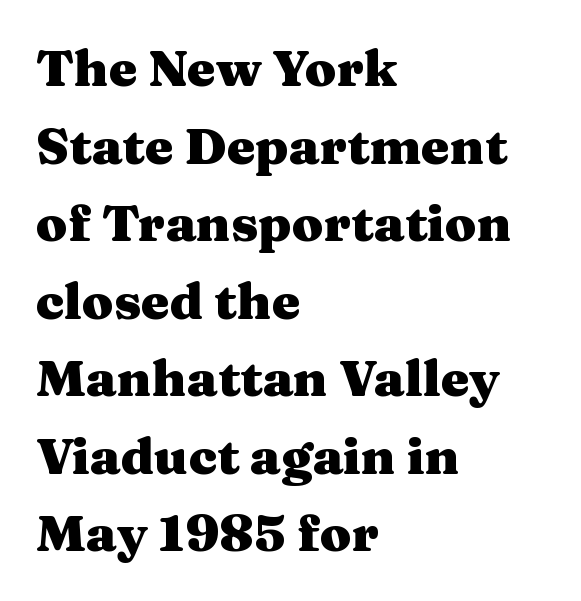
Q: Is the text bold? A: Yes.
Q: Is the text italic (slanted)? A: No, it is upright.
Q: Is the typeface a serif or a sans-serif typeface? A: Serif.
Q: Is the text underlined? A: No.
Q: How is the paragraph aligned? A: Left-aligned.
Q: Is the spacing between letters normal or unusually wide? A: Normal.
Q: Is the spacing between lines tight, normal or loose? A: Normal.
Q: Width (condensed, normal, or wide)? A: Wide.
Q: Stroke contrast? A: Medium.
Q: x-height? A: Medium.
Q: Monospaced? A: No.
